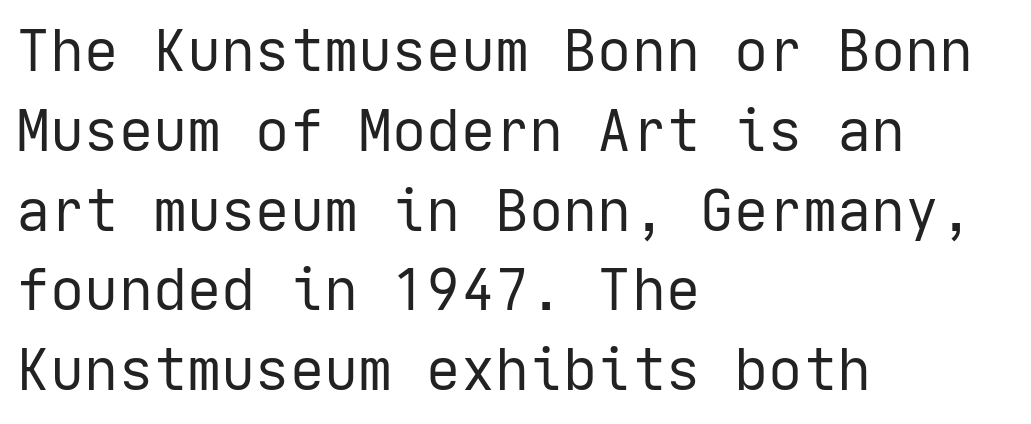
No chunkiness to these letters — they're not bold. Leading: standard. The specimen omits any rule beneath the text block's lines. Every row of glyphs begins at an identical x-position on the left. The axis of the letterforms is exactly vertical.
